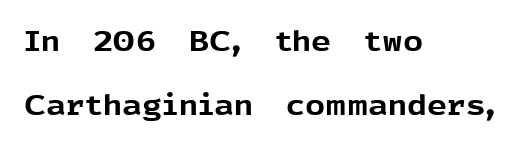
Q: Is the text bold? A: Yes.
Q: Is the text italic (slanted)? A: No, it is upright.
Q: Is the typeface a serif or a sans-serif typeface? A: Sans-serif.
Q: Is the text underlined? A: No.
Q: How is the paragraph aligned? A: Left-aligned.
Q: Is the spacing between letters normal or unusually wide? A: Normal.
Q: Is the spacing between lines tight, normal or loose? A: Loose.
Q: Width (condensed, normal, or wide)? A: Normal.
Q: x-height? A: Medium.
Q: Monospaced? A: No.
